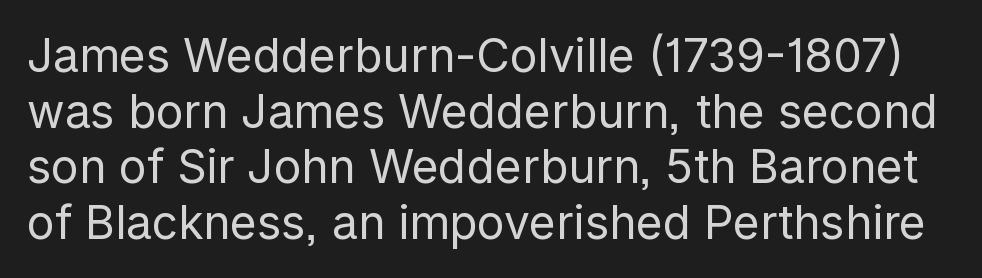
A typesetter would call this proportional, since set widths differ per character. The line texture is even and compact thanks to regular tracking. The rendering shows plain stroke endings on the letterforms — a sans-serif design. The strokes carry an ordinary text weight at most. The foot of each line stays bare and open. Characters remain perfectly vertical along every line.
